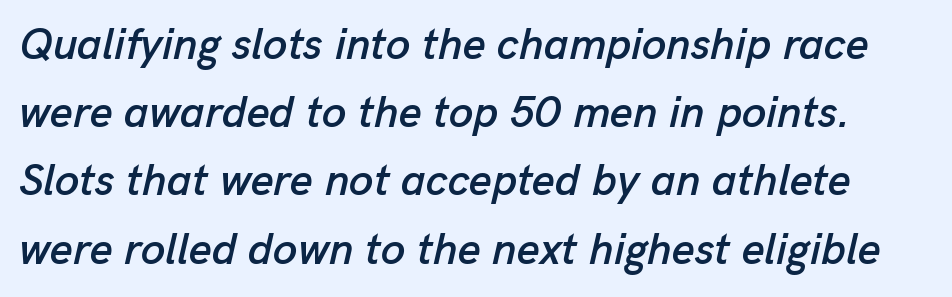
{"italic": "yes", "lean": "right", "slant_degrees": 13, "width": "normal", "stroke_contrast": "low", "x_height": "medium", "monospaced": "no", "underline": "no", "line_spacing": "normal", "line_spacing_ratio": 1.55, "letter_spacing": "normal", "letter_spacing_em": 0.0, "glyph_px": 44}
